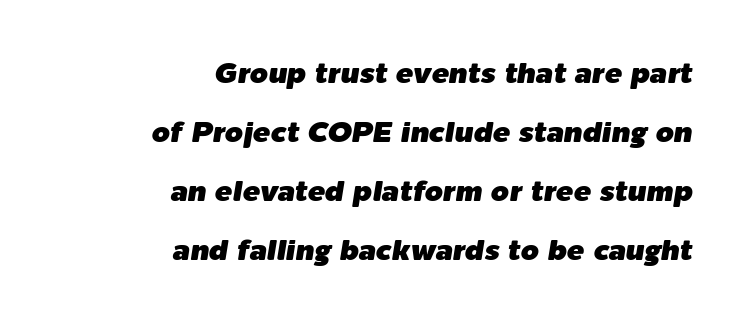
The image shows 29 px text type, italic (leaning right); set right-aligned, loose line spacing (2.03x), normal letter spacing, not underlined; low stroke contrast and a medium x-height.
